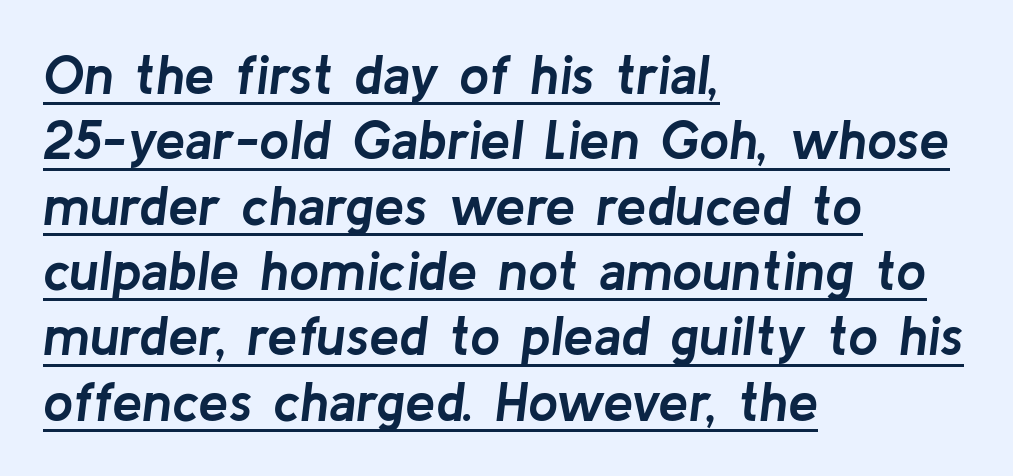
Q: Is the text bold? A: Yes.
Q: Is the text italic (slanted)? A: Yes, it leans right by about 8 degrees.
Q: Is the text underlined? A: Yes.
Q: How is the paragraph aligned? A: Left-aligned.
Q: Is the spacing between letters normal or unusually wide? A: Normal.
Q: Width (condensed, normal, or wide)? A: Normal.
Q: Stroke contrast? A: Low.
Q: x-height? A: Medium.
Q: Monospaced? A: No.
